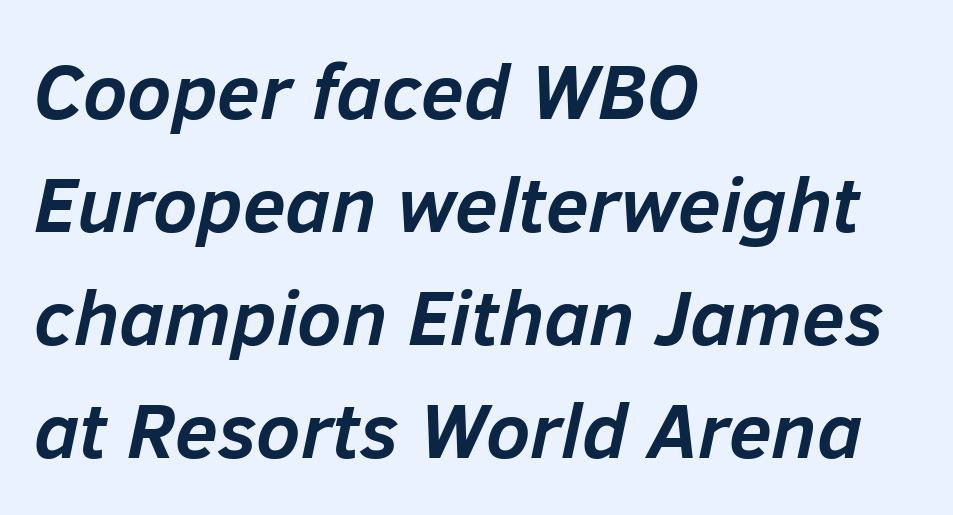
{"italic": "yes", "lean": "right", "slant_degrees": 12, "bold": "yes", "weight": "semibold", "width": "normal", "stroke_contrast": "low", "x_height": "medium", "monospaced": "no", "underline": "no", "align": "left", "line_spacing": "normal", "line_spacing_ratio": 1.45, "letter_spacing": "normal", "letter_spacing_em": 0.0, "glyph_px": 78}
